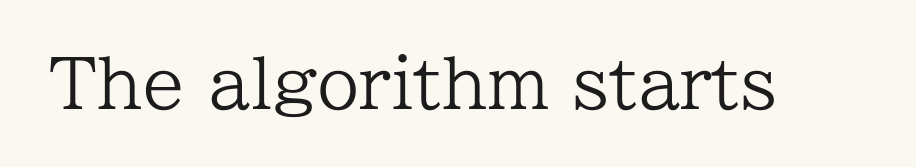
Q: Is the text bold? A: No.
Q: Is the text italic (slanted)? A: No, it is upright.
Q: Is the typeface a serif or a sans-serif typeface? A: Serif.
Q: Is the text underlined? A: No.
Q: Is the spacing between letters normal or unusually wide? A: Normal.
Q: Width (condensed, normal, or wide)? A: Normal.
Q: Stroke contrast? A: Low.
Q: x-height? A: Medium.
Q: Monospaced? A: No.
